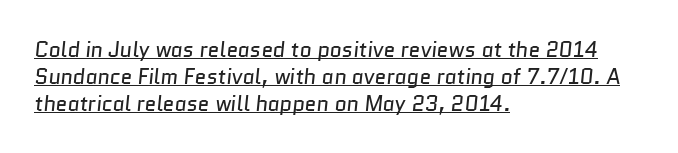
Q: Is the text bold? A: No.
Q: Is the text underlined? A: Yes.
Q: How is the paragraph aligned? A: Left-aligned.
Q: Is the spacing between letters normal or unusually wide? A: Normal.
Q: Is the spacing between lines tight, normal or loose? A: Normal.
